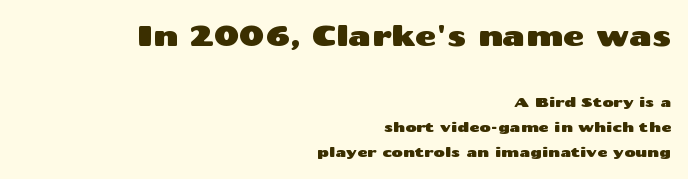
Q: Is the text italic (slanted)? A: No, it is upright.
Q: Is the typeface a serif or a sans-serif typeface? A: Sans-serif.
Q: Is the text underlined? A: No.
Q: How is the paragraph aligned? A: Right-aligned.
Q: Is the spacing between letters normal or unusually wide? A: Normal.
Q: Which block of text is set in a larger size, the first (top) or the second (bottom)? A: The first (top) one.
Q: Width (condensed, normal, or wide)? A: Wide.
Q: Stroke contrast? A: Medium.
Q: x-height? A: Medium.
Q: Monospaced? A: No.
